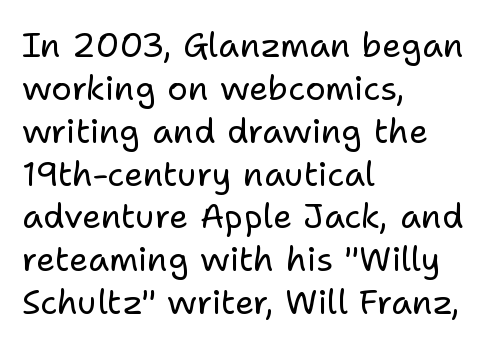
Q: Is the text bold? A: No.
Q: Is the text italic (slanted)? A: No, it is upright.
Q: Is the typeface a serif or a sans-serif typeface? A: Sans-serif.
Q: Is the text underlined? A: No.
Q: How is the paragraph aligned? A: Left-aligned.
Q: Is the spacing between letters normal or unusually wide? A: Normal.
Q: Is the spacing between lines tight, normal or loose? A: Normal.
Q: Width (condensed, normal, or wide)? A: Normal.
Q: Stroke contrast? A: Low.
Q: x-height? A: Medium.
Q: Monospaced? A: No.
